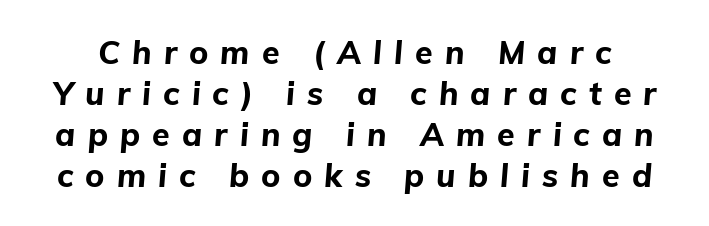
Vertically, the passage feels balanced, rows spaced as you'd expect. The rendering uses natural spacing where letterforms have individual widths. This is oblique type, the kind used for emphasis or titles. The foot of each line stays bare and open. Characters follow at a spacing far wider than the type designer built in. Heft: maximum for text — a bold.
